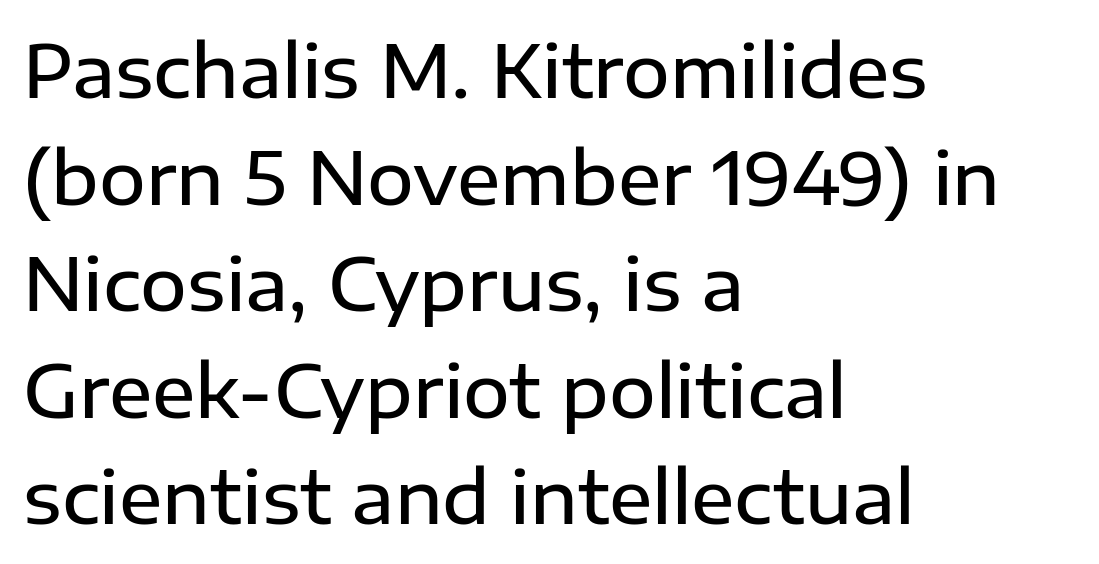
{"serif": "no", "italic": "no", "bold": "semi", "weight": "semibold", "width": "normal", "stroke_contrast": "low", "x_height": "medium", "monospaced": "no", "underline": "no", "align": "left", "line_spacing": "normal", "line_spacing_ratio": 1.48, "letter_spacing": "normal", "letter_spacing_em": 0.0, "glyph_px": 72}
